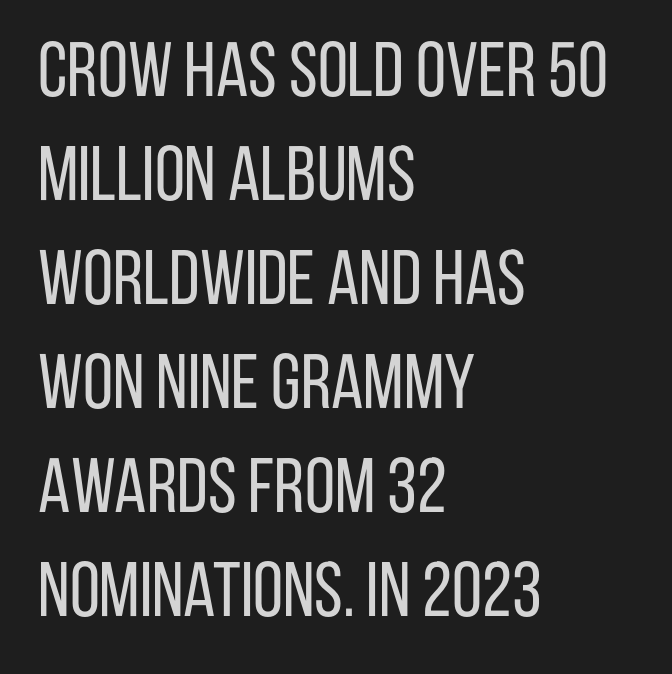
{"serif": "no", "italic": "no", "bold": "no", "weight": "regular", "width": "condensed", "stroke_contrast": "low", "x_height": "large", "monospaced": "no", "underline": "no", "align": "left", "line_spacing": "normal", "line_spacing_ratio": 1.35, "letter_spacing": "normal", "letter_spacing_em": 0.0, "glyph_px": 77}
